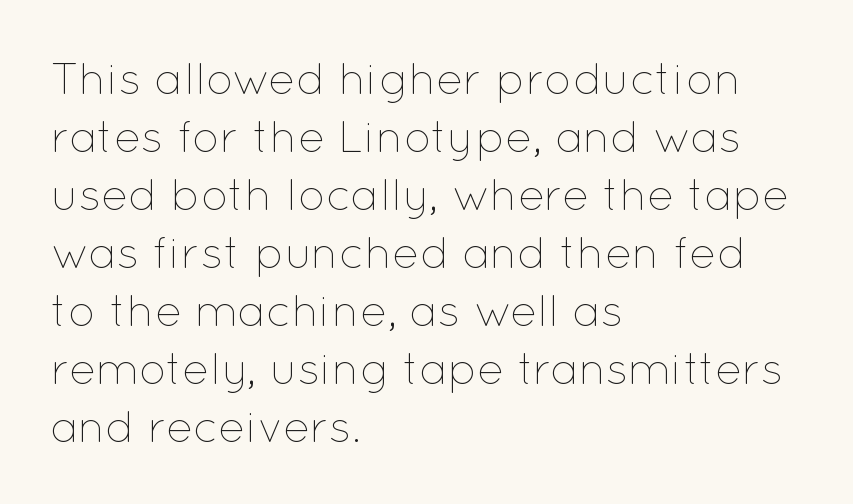
{"italic": "no", "bold": "no", "weight": "thin", "width": "normal", "stroke_contrast": "low", "x_height": "medium", "monospaced": "no", "underline": "no", "align": "left", "line_spacing": "normal", "line_spacing_ratio": 1.29, "letter_spacing": "normal", "letter_spacing_em": 0.0, "glyph_px": 45}
